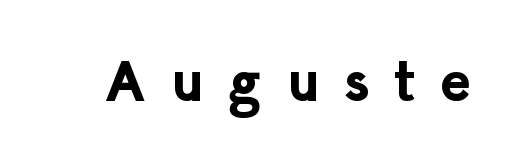
Strong, thick strokes mark this as bold type. Lines of text with bare space underneath. Nothing sits at the stroke ends, so this counts as sans-serif. The axis of the letterforms is exactly vertical. Is this a fixed-width face? No — the glyphs have proportional, varying widths.
